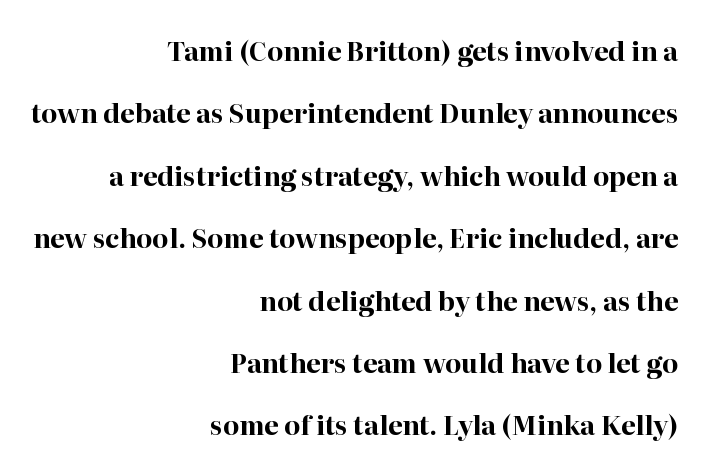
There is no visible air inserted between adjacent glyphs. The characters look thick and weighty, a clear bold. Plain, unruled lines of type. The rendering anchors every line to the right-hand side.
